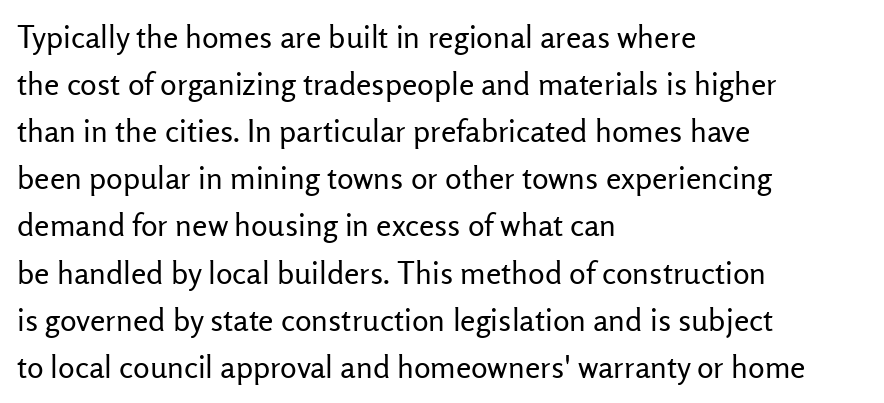
The image shows 31 px regular-weight sans-serif type, upright; set left-aligned, normal line spacing (1.52x), normal letter spacing, not underlined; low stroke contrast and a medium x-height.
